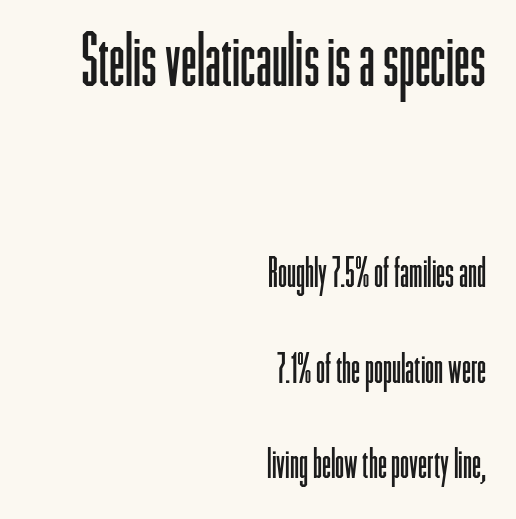
Q: Is the text bold? A: No.
Q: Is the text italic (slanted)? A: No, it is upright.
Q: Is the typeface a serif or a sans-serif typeface? A: Sans-serif.
Q: Is the text underlined? A: No.
Q: How is the paragraph aligned? A: Right-aligned.
Q: Is the spacing between letters normal or unusually wide? A: Normal.
Q: Is the spacing between lines tight, normal or loose? A: Loose.
Q: Which block of text is set in a larger size, the first (top) or the second (bottom)? A: The first (top) one.
Q: Width (condensed, normal, or wide)? A: Condensed.
Q: Stroke contrast? A: Low.
Q: x-height? A: Medium.
Q: Monospaced? A: No.
